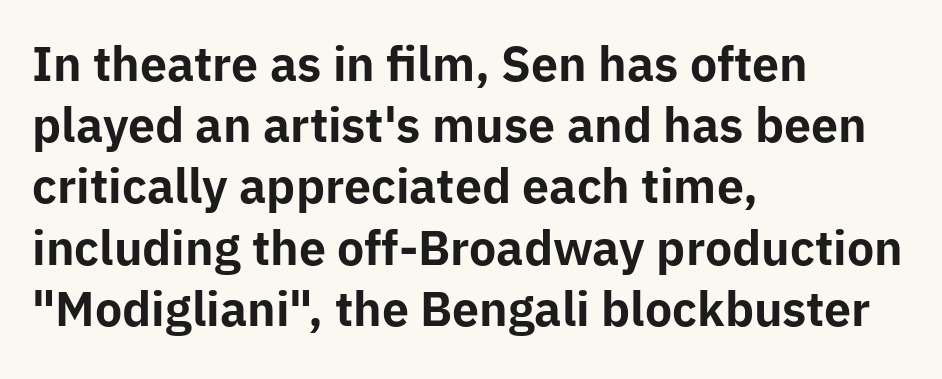
Examine the stroke ends and you'll find no serifs. Designer's note — italics off, roman on. Each row of text sits above clean, open space. The rendering uses a moderate line-height, typical for paragraphs. Is this a fixed-width face? No — the glyphs have proportional, varying widths.
